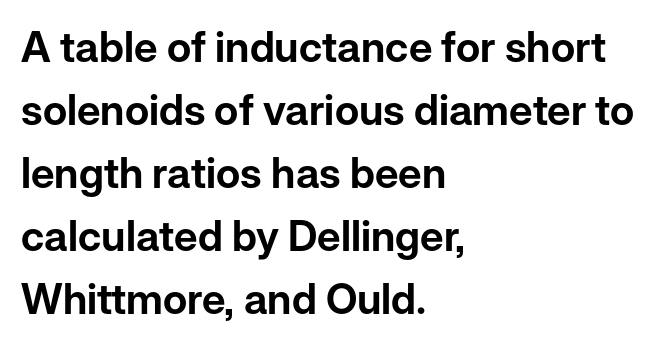
The image shows 42 px sans-serif type, upright; set left-aligned, normal line spacing (1.5x), normal letter spacing, not underlined; low stroke contrast and a medium x-height.
